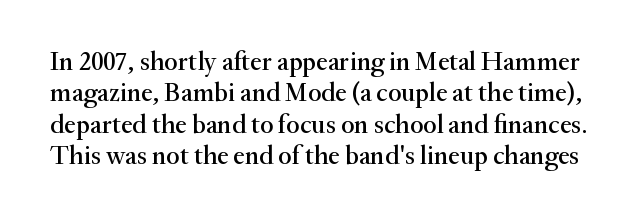
Posture: vertical. Compared with typical body copy, the letter spacing here is the same. Plain, unruled lines of type.
